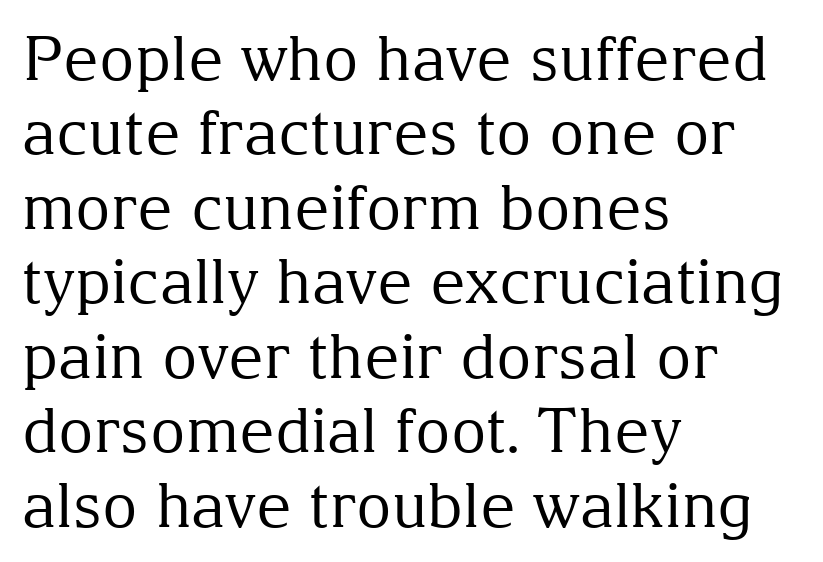
{"serif": "yes", "italic": "no", "bold": "no", "weight": "regular", "width": "normal", "stroke_contrast": "medium", "x_height": "medium", "monospaced": "no", "underline": "no", "align": "left", "line_spacing_ratio": 1.22, "letter_spacing": "normal", "letter_spacing_em": 0.0, "glyph_px": 61}
